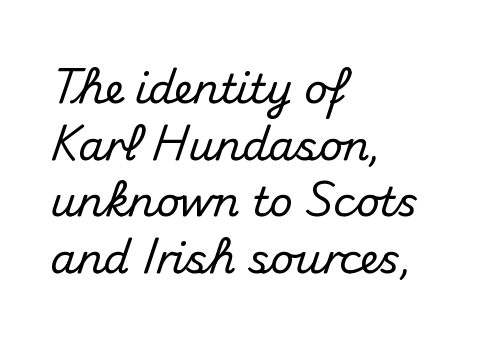
Do the characters align in a grid? No, the font is proportional. Alignment: flush left. Are there feet on the stems? There aren't — it's a sans. The letters sit at their default tracking, neither squeezed nor spread. Plain, unruled lines of type.
